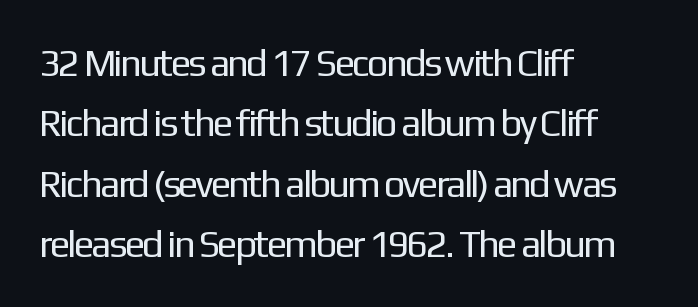
A typesetter would call this proportional, since set widths differ per character. Serif or sans? Sans — the stroke terminals are bare. Visually the block forms a straight wall on the left and a jagged coastline on the right. Honestly, there is no underline to notice here at all. The specimen reads as upright at a glance.
